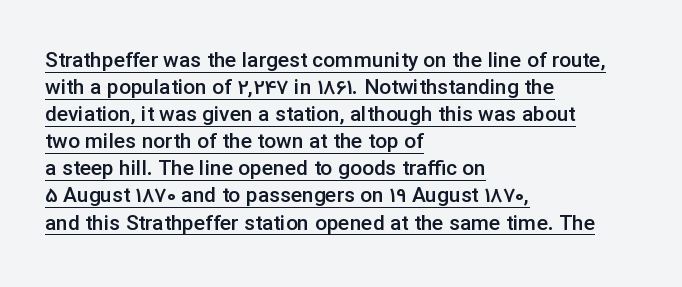
These lines were composed using upright roman letters. The glyphs have the mass of a demibold cut, below bold. Notice how the passage keeps a crisp vertical edge on the left only. Students, observe: this is what conventionally led text looks like. This rendering leaves character spacing at its baseline value.
